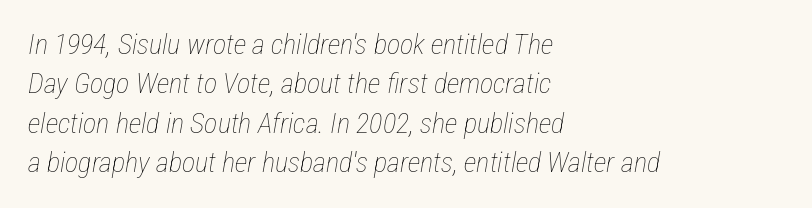
The image shows 28 px thin, condensed type, italic (leaning right); set left-aligned, normal line spacing (1.41x), normal letter spacing, not underlined; low stroke contrast and a medium x-height.
